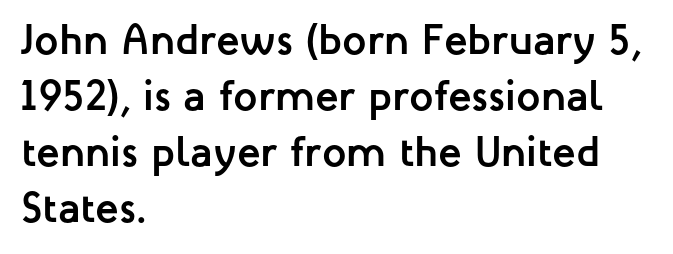
Q: Is the text bold? A: Yes.
Q: Is the text italic (slanted)? A: No, it is upright.
Q: Is the typeface a serif or a sans-serif typeface? A: Sans-serif.
Q: Is the text underlined? A: No.
Q: How is the paragraph aligned? A: Left-aligned.
Q: Is the spacing between letters normal or unusually wide? A: Normal.
Q: Is the spacing between lines tight, normal or loose? A: Normal.
Q: Width (condensed, normal, or wide)? A: Normal.
Q: Stroke contrast? A: Low.
Q: x-height? A: Medium.
Q: Monospaced? A: No.
